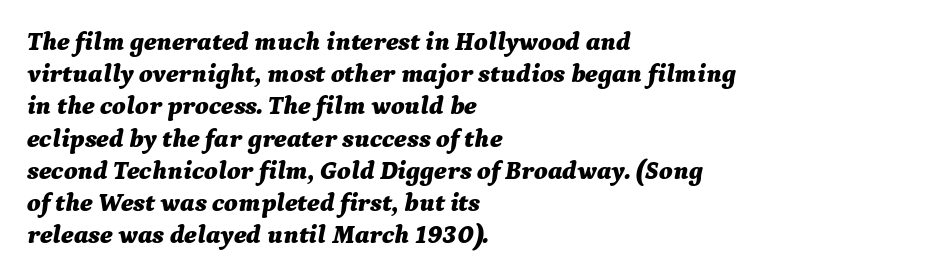
Underline: absent. Typographic density is high because the face is bold. These lines were composed using italics. In CSS terms this would be text-align: left. The gaps between neighbouring characters are ordinary and unremarkable.
